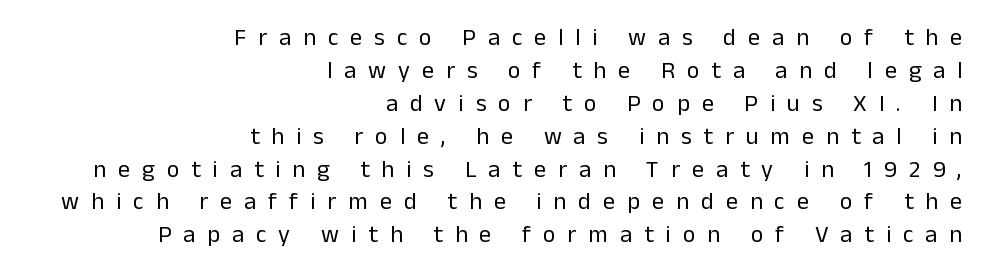
The ragged edge is on the left, which tells us the setting is flush right. Vertically, the passage feels balanced, rows spaced as you'd expect. No chunkiness to these letters — they're not bold. A bare baseline throughout the passage. The typography opts for an upright posture over an oblique one.
